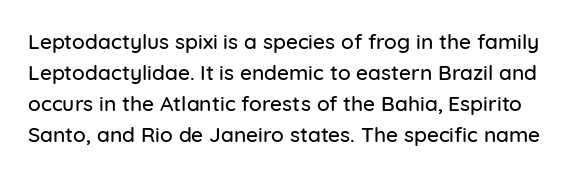
Ascenders rise straight up at ninety degrees. The rendering keeps characters at their native spacing. Regarding leading, the lines here are spaced in the standard way. Just letters on the line, the space beneath them empty.
